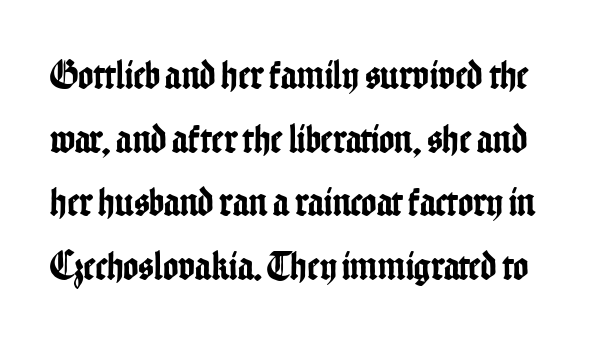
{"serif": "no", "italic": "no", "width": "condensed", "stroke_contrast": "low", "x_height": "medium", "monospaced": "no", "underline": "no", "line_spacing": "normal", "line_spacing_ratio": 1.55, "letter_spacing": "normal", "letter_spacing_em": 0.0, "glyph_px": 41}
